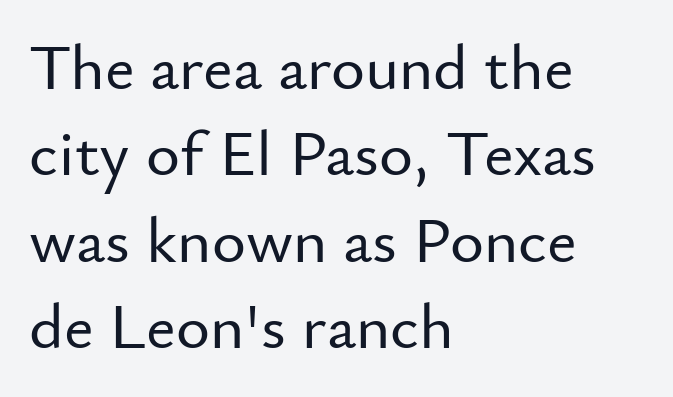
The letters stand straight up with perfectly vertical stems. Words float on clear page, feet unadorned. Compared with typical paragraphs, the rows here are spaced about the same. The face used here is a sans, in the tradition of grotesques and geometrics. Character widths vary here, with narrow letters taking less room than wide ones. Standard letterfit; no display-style spreading of the glyphs.
